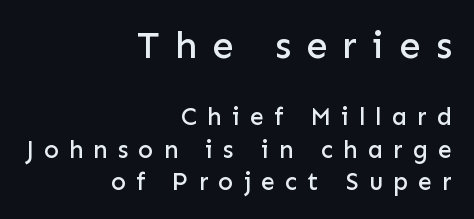
The image shows 38 px sans-serif type, upright; set right-aligned, normal line spacing (1.29x), unusually wide letter spacing (+0.4 em), not underlined; the first (top) block is 1.52x larger; low stroke contrast and a medium x-height.
